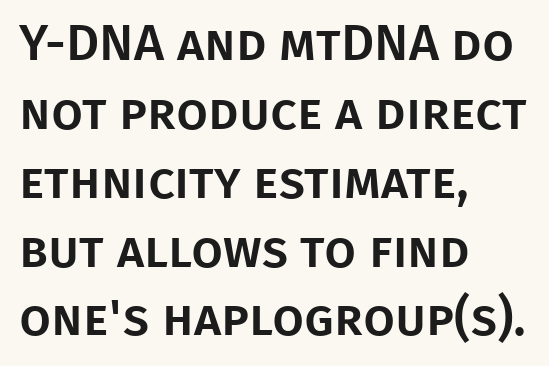
{"serif": "no", "italic": "no", "width": "normal", "stroke_contrast": "low", "x_height": "large", "monospaced": "no", "underline": "no", "align": "left", "line_spacing": "normal", "line_spacing_ratio": 1.35, "letter_spacing": "normal", "letter_spacing_em": 0.0, "glyph_px": 51}
